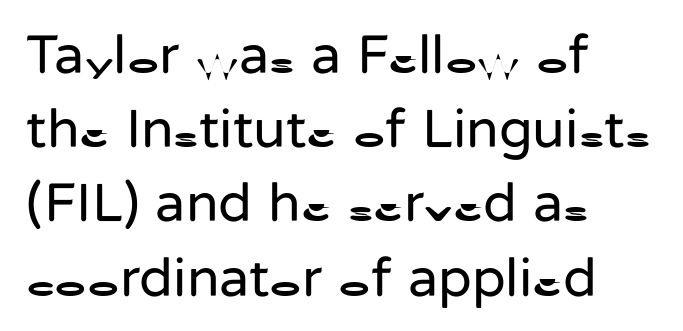
The image shows 55 px regular-weight sans-serif type, upright; set left-aligned, normal line spacing (1.35x), normal letter spacing, not underlined; low stroke contrast and a medium x-height.
